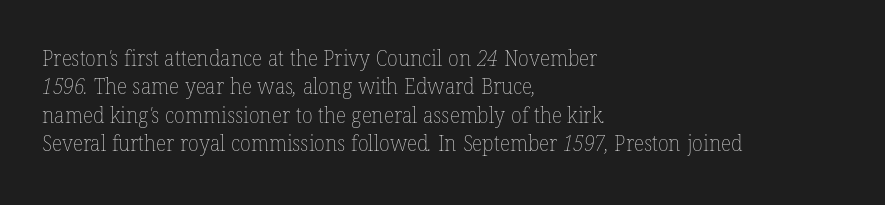
The image shows 22 px text type; set left-aligned, normal line spacing (1.29x), normal letter spacing, not underlined.
